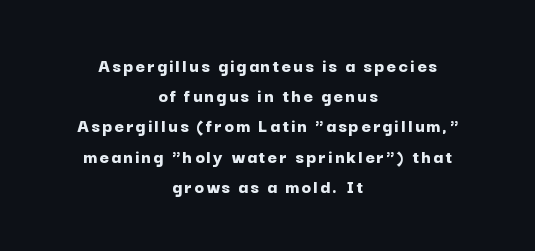
Notice how the stems are strictly vertical — no italics here. Caption: multi-line text, centered on the measure. Check the space under the baseline: it is left empty. A normal amount of white space separates one row of letters from the next.
